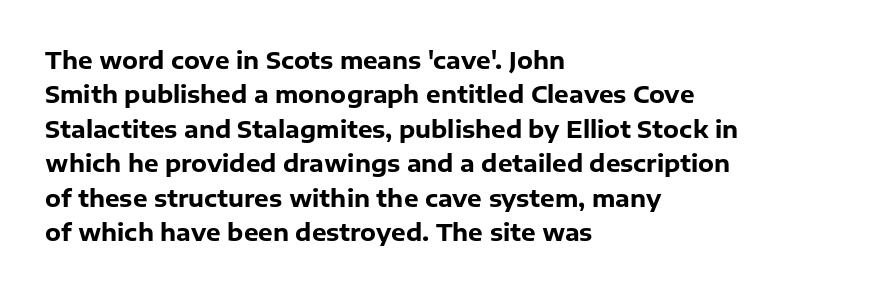
{"italic": "no", "bold": "yes", "underline": "no", "align": "left", "line_spacing": "normal", "line_spacing_ratio": 1.5, "letter_spacing": "normal", "letter_spacing_em": 0.0, "glyph_px": 23}
